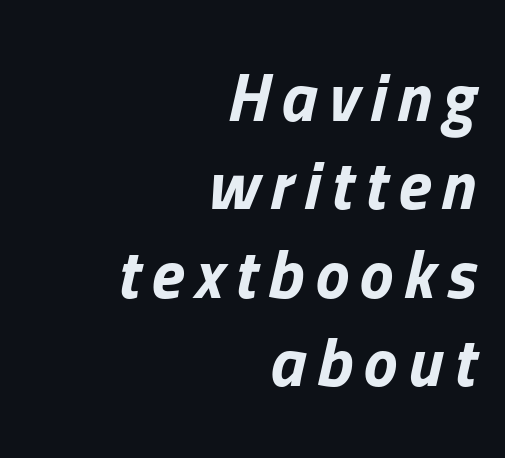
{"italic": "yes", "lean": "right", "slant_degrees": 13, "bold": "yes", "weight": "bold", "width": "normal", "stroke_contrast": "low", "x_height": "medium", "monospaced": "no", "underline": "no", "align": "right", "line_spacing": "normal", "line_spacing_ratio": 1.3, "glyph_px": 68}
